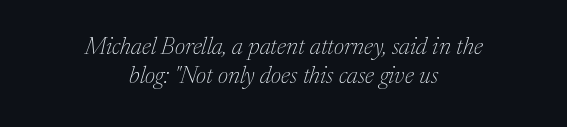
{"italic": "yes", "lean": "right", "slant_degrees": 17, "bold": "no", "underline": "no", "align": "center", "line_spacing_ratio": 1.21, "letter_spacing": "normal", "letter_spacing_em": 0.0, "glyph_px": 24}
